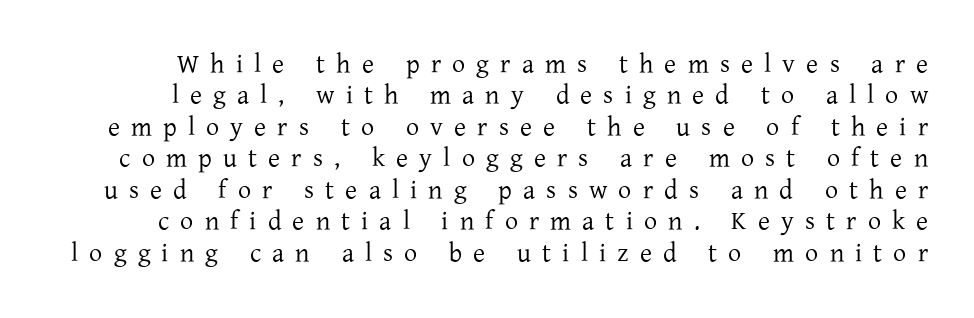
Just letters on the line, the space beneath them empty. A light-to-regular cut is what we see here. Observe the wide spacing: letters keep a clear distance from each other. Tall strokes in this sample are plumb rather than angled.
